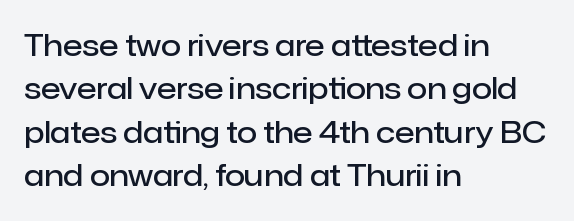
The image shows 29 px semibold sans-serif type, upright; set left-aligned, normal line spacing (1.5x), normal letter spacing, not underlined; low stroke contrast and a medium x-height.
